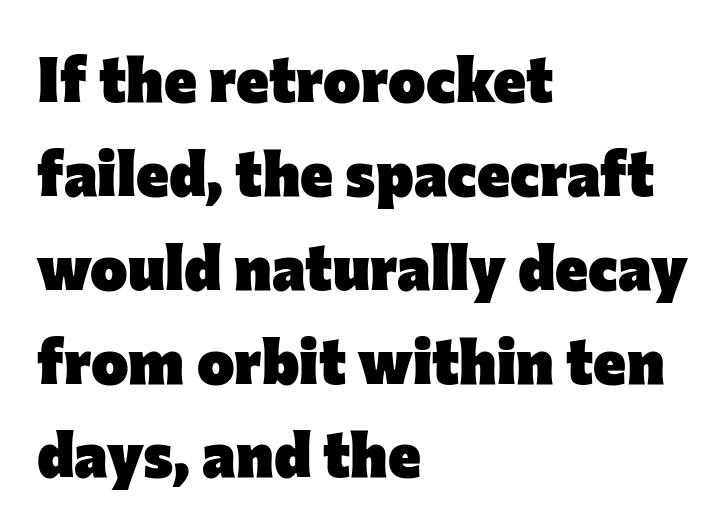
The tracking reads as untouched default to a designer's eye. Visually the block forms a straight wall on the left and a jagged coastline on the right. The letters advance in unequal steps, a hallmark of proportional type. The block of text has a typical density, with ordinary space between rows. The area under the type is left untouched.
